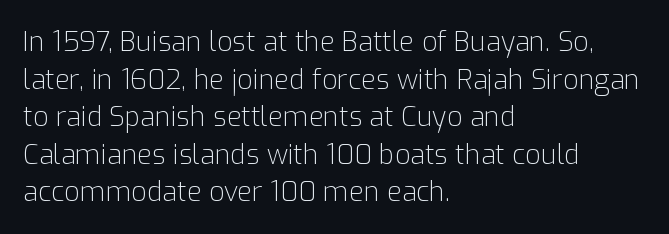
Q: Is the text bold? A: No.
Q: Is the text italic (slanted)? A: No, it is upright.
Q: Is the text underlined? A: No.
Q: How is the paragraph aligned? A: Left-aligned.
Q: Is the spacing between letters normal or unusually wide? A: Normal.
Q: Is the spacing between lines tight, normal or loose? A: Normal.
